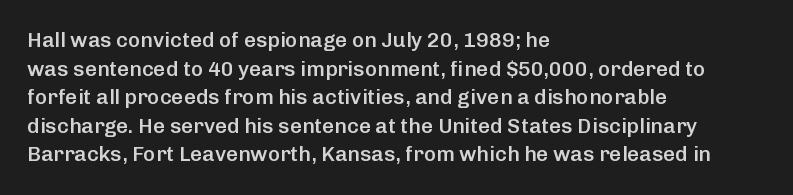
This sample uses an upright cut, with every glyph sitting square on the baseline. Moderately thickened strokes mark this as semibold type. Short note: letters normally spaced. A typesetter would call this leading conventional body-copy spacing. Just letters on the line, the space beneath them empty. Casual observation: everything's shoved over to the left.
